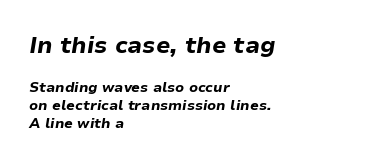
Heavy-handed strokes throughout: this text is bold. Two sizes are in play, and the larger belongs to the first block. This sample uses plain, unmodified letter spacing. Characters are canted at an angle relative to the baseline's perpendicular.
